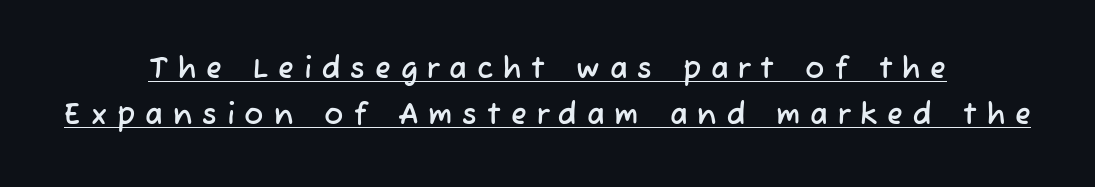
Q: Is the typeface a serif or a sans-serif typeface? A: Sans-serif.
Q: Is the text underlined? A: Yes.
Q: How is the paragraph aligned? A: Centered.
Q: Is the spacing between letters normal or unusually wide? A: Unusually wide.
Q: Is the spacing between lines tight, normal or loose? A: Normal.
Q: Width (condensed, normal, or wide)? A: Normal.
Q: Stroke contrast? A: Low.
Q: x-height? A: Medium.
Q: Monospaced? A: No.
